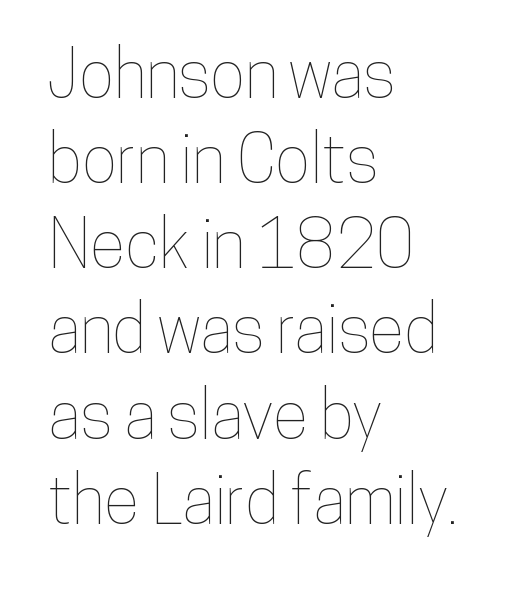
Q: Is the text italic (slanted)? A: No, it is upright.
Q: Is the text underlined? A: No.
Q: How is the paragraph aligned? A: Left-aligned.
Q: Is the spacing between letters normal or unusually wide? A: Normal.
Q: Is the spacing between lines tight, normal or loose? A: Normal.
Q: Width (condensed, normal, or wide)? A: Condensed.
Q: Stroke contrast? A: Low.
Q: x-height? A: Medium.
Q: Monospaced? A: No.
